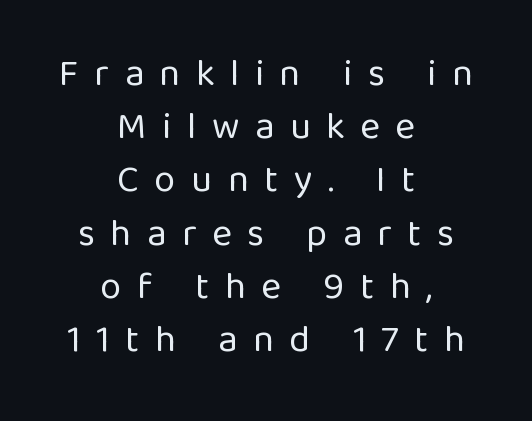
The image shows 38 px regular-weight sans-serif type, upright; set centered, normal line spacing (1.4x), unusually wide letter spacing (+0.41 em), not underlined; low stroke contrast and a medium x-height.
